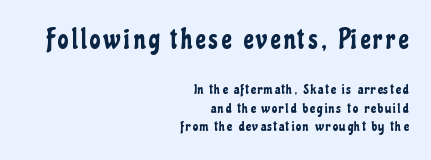
Q: Is the text italic (slanted)? A: No, it is upright.
Q: Is the text underlined? A: No.
Q: How is the paragraph aligned? A: Right-aligned.
Q: Is the spacing between lines tight, normal or loose? A: Normal.
Q: Which block of text is set in a larger size, the first (top) or the second (bottom)? A: The first (top) one.
